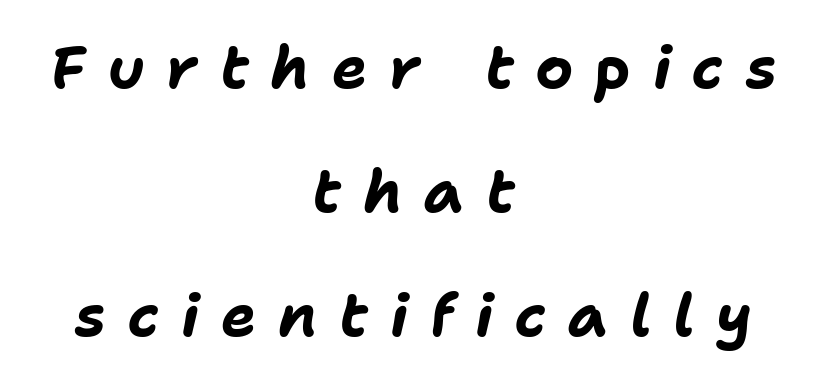
Q: Is the text bold? A: Yes.
Q: Is the text italic (slanted)? A: Yes, it leans right by about 11 degrees.
Q: Is the text underlined? A: No.
Q: How is the paragraph aligned? A: Centered.
Q: Is the spacing between letters normal or unusually wide? A: Unusually wide.
Q: Is the spacing between lines tight, normal or loose? A: Loose.
Q: Width (condensed, normal, or wide)? A: Normal.
Q: Stroke contrast? A: Low.
Q: x-height? A: Medium.
Q: Monospaced? A: No.
